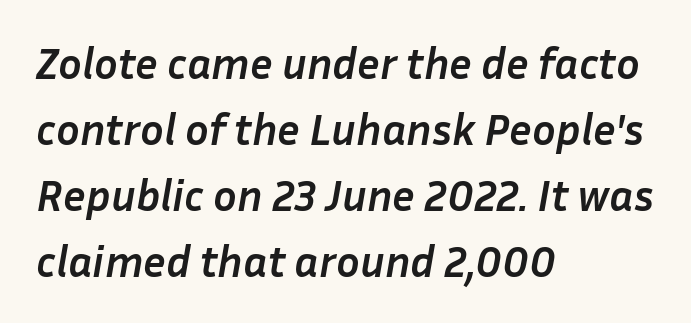
Q: Is the text bold? A: Yes.
Q: Is the text italic (slanted)? A: Yes, it leans right by about 10 degrees.
Q: Is the text underlined? A: No.
Q: How is the paragraph aligned? A: Left-aligned.
Q: Is the spacing between letters normal or unusually wide? A: Normal.
Q: Is the spacing between lines tight, normal or loose? A: Normal.
Q: Width (condensed, normal, or wide)? A: Normal.
Q: Stroke contrast? A: Low.
Q: x-height? A: Medium.
Q: Monospaced? A: No.
